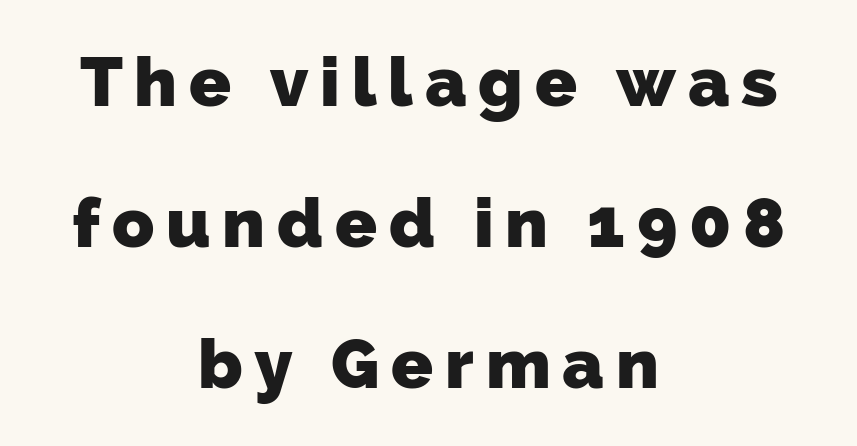
Descenders hang freely into open space. A typesetter would call this proportional, since set widths differ per character. A student would call this center alignment; a typographer would say set centered. Type style note: lacks serifs. The space between consecutive lines is lavish. Look at the stroke-to-counter ratio: heavy, a bold.
